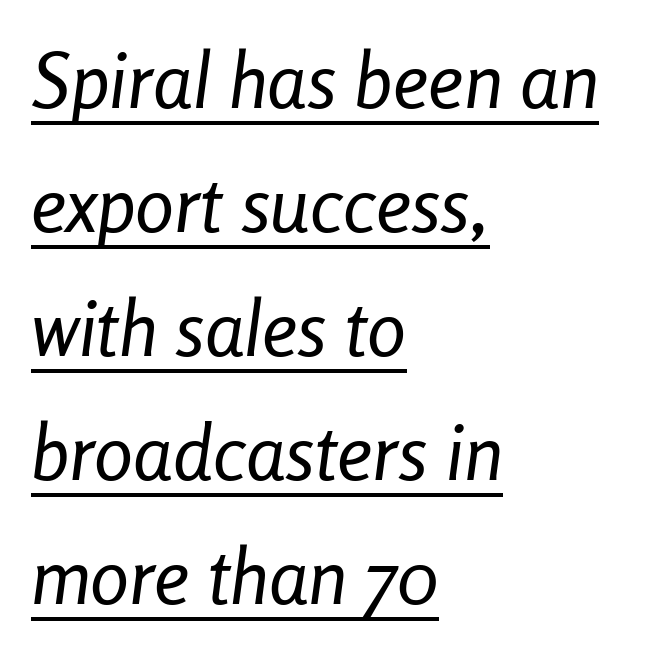
The image shows 78 px regular-weight, condensed type, italic (leaning right); set left-aligned, normal line spacing (1.59x), normal letter spacing, underlined; low stroke contrast and a medium x-height.
